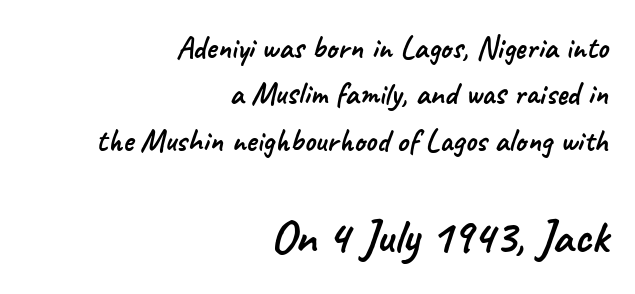
Q: Is the typeface a serif or a sans-serif typeface? A: Sans-serif.
Q: Is the text underlined? A: No.
Q: How is the paragraph aligned? A: Right-aligned.
Q: Is the spacing between letters normal or unusually wide? A: Normal.
Q: Is the spacing between lines tight, normal or loose? A: Normal.
Q: Which block of text is set in a larger size, the first (top) or the second (bottom)? A: The second (bottom) one.
Q: Width (condensed, normal, or wide)? A: Normal.
Q: Stroke contrast? A: Low.
Q: x-height? A: Small.
Q: Monospaced? A: No.
